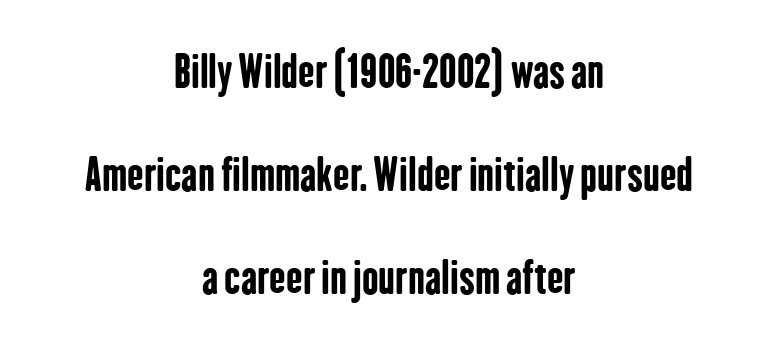
Q: Is the text bold? A: Yes.
Q: Is the text italic (slanted)? A: No, it is upright.
Q: Is the typeface a serif or a sans-serif typeface? A: Sans-serif.
Q: Is the text underlined? A: No.
Q: How is the paragraph aligned? A: Centered.
Q: Is the spacing between letters normal or unusually wide? A: Normal.
Q: Is the spacing between lines tight, normal or loose? A: Loose.
Q: Width (condensed, normal, or wide)? A: Condensed.
Q: Stroke contrast? A: Low.
Q: x-height? A: Medium.
Q: Monospaced? A: No.
